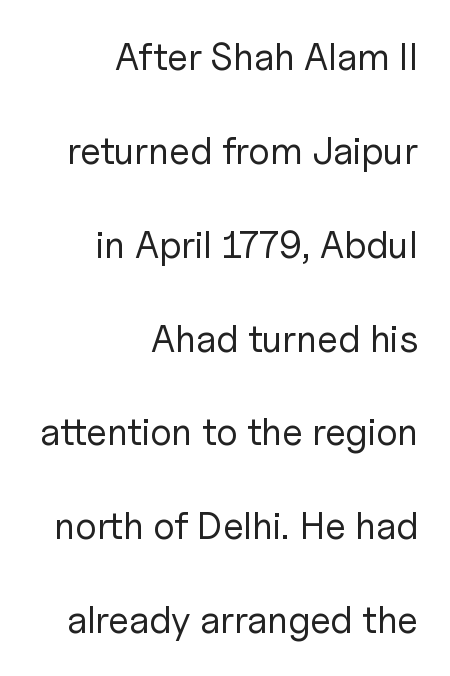
The letters carry no serifs — their stems end cleanly without finishing strokes. Airy leading. Is the type heavy? It reads as light-to-regular instead. This sample has the flowing, uneven cadence of proportional lettering. If you drew a ruler down the right edge, every line would touch it. Just letters on the line, the space beneath them empty.
